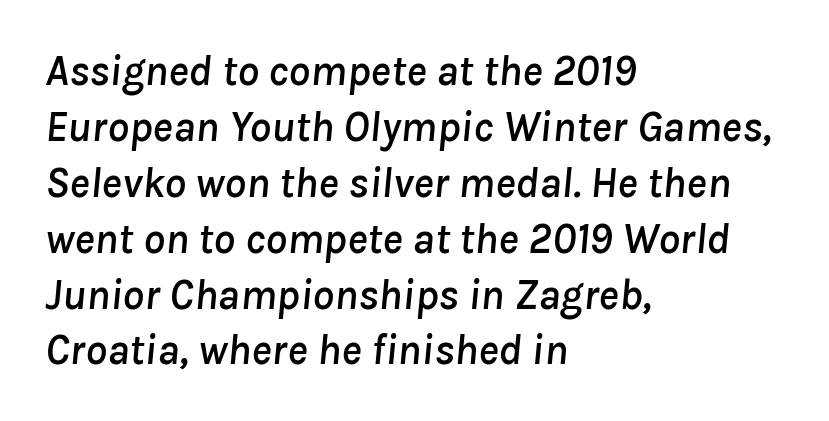
{"italic": "yes", "lean": "right", "slant_degrees": 8, "width": "normal", "stroke_contrast": "low", "x_height": "medium", "monospaced": "no", "underline": "no", "align": "left", "line_spacing": "normal", "line_spacing_ratio": 1.3, "letter_spacing": "normal", "letter_spacing_em": 0.0, "glyph_px": 43}
